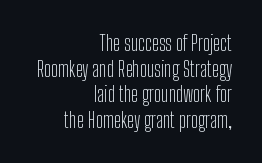
{"italic": "no", "bold": "no", "underline": "no", "align": "right", "line_spacing_ratio": 1.22, "letter_spacing": "normal", "letter_spacing_em": 0.0, "glyph_px": 21}
